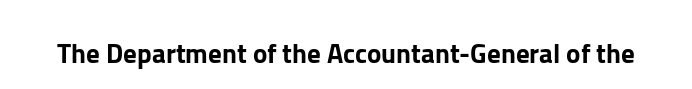
The image shows 27 px text type, upright; set normal letter spacing, not underlined.
